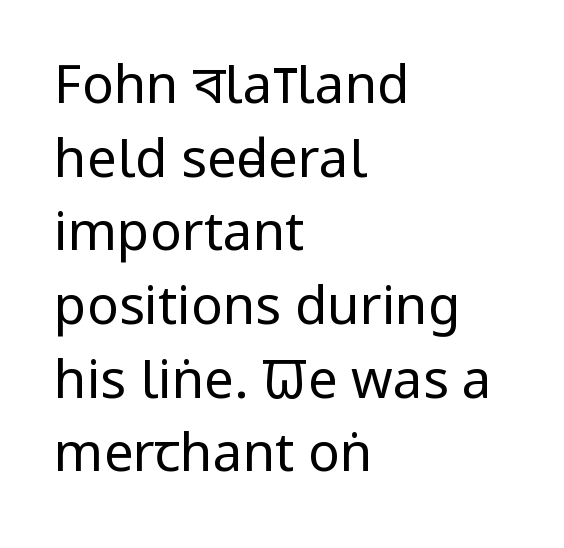
{"serif": "no", "italic": "no", "bold": "no", "weight": "regular", "width": "condensed", "stroke_contrast": "low", "x_height": "large", "monospaced": "no", "underline": "no", "align": "left", "line_spacing": "normal", "line_spacing_ratio": 1.39, "letter_spacing": "normal", "letter_spacing_em": 0.0, "glyph_px": 53}
